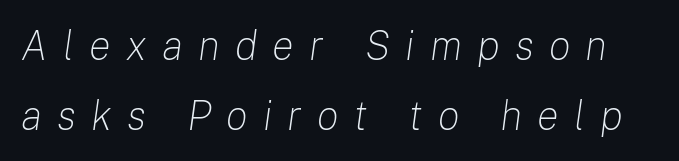
Does the leading feel generous? No, just average. Notice how the stems are inclined rather than vertical — that's the hallmark of italics. Nothing heavy about these letters — not bold at all. The rendering inserts visible extra space after every character.
